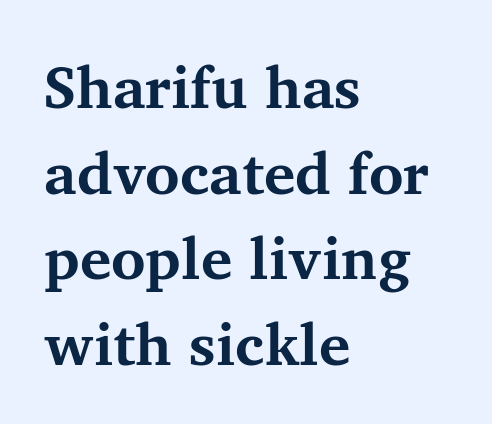
The horizontal fit of the characters is conventional and even. In terms of posture, this sample is upright. These lines are rendered in a variable-pitch font. The setting favours the left margin, as ordinary paragraphs usually do. Unmarked baselines from the first word to the last. The typesetting leans heavy: a genuine bold.
